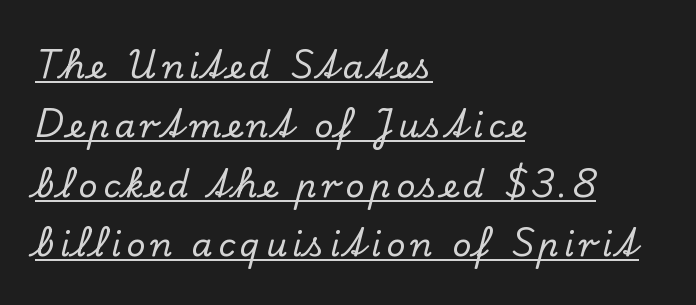
The image shows 33 px serif type; set left-aligned, line spacing 1.8x, underlined; low stroke contrast and a small x-height.
